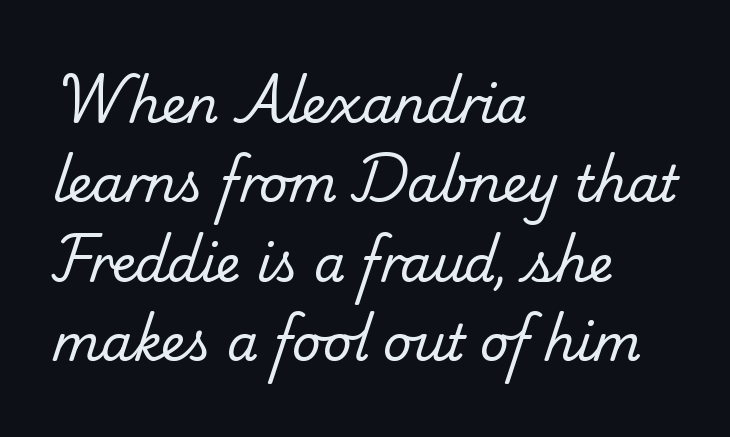
Q: Is the text bold? A: No.
Q: Is the typeface a serif or a sans-serif typeface? A: Serif.
Q: Is the text underlined? A: No.
Q: How is the paragraph aligned? A: Left-aligned.
Q: Is the spacing between letters normal or unusually wide? A: Normal.
Q: Is the spacing between lines tight, normal or loose? A: Normal.
Q: Width (condensed, normal, or wide)? A: Normal.
Q: Stroke contrast? A: Low.
Q: x-height? A: Small.
Q: Monospaced? A: No.
